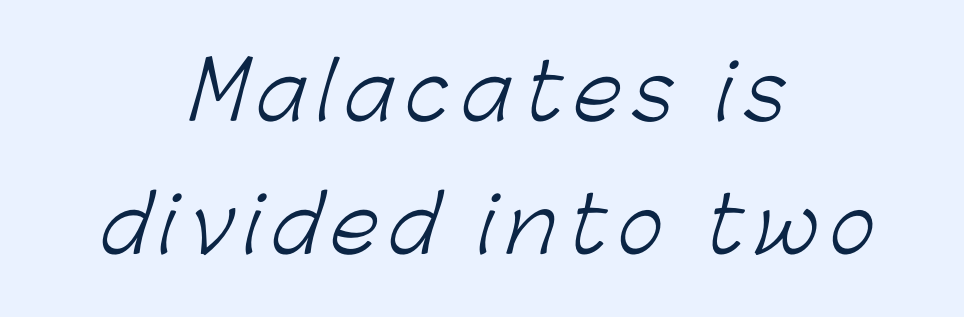
A quiet, ordinary-to-light weight characterises the typeface. Honestly, there is no underline to notice here at all. Compared with a flush-left layout, this one balances lines on the center instead. The characters display no serif detailing; their extremities are plain. Is this a fixed-width face? No — the glyphs have proportional, varying widths.
